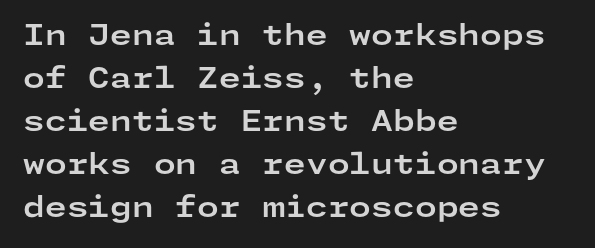
The image shows 28 px bold, wide sans-serif type, upright; set left-aligned, normal line spacing (1.54x), normal letter spacing, not underlined; low stroke contrast and a medium x-height.
